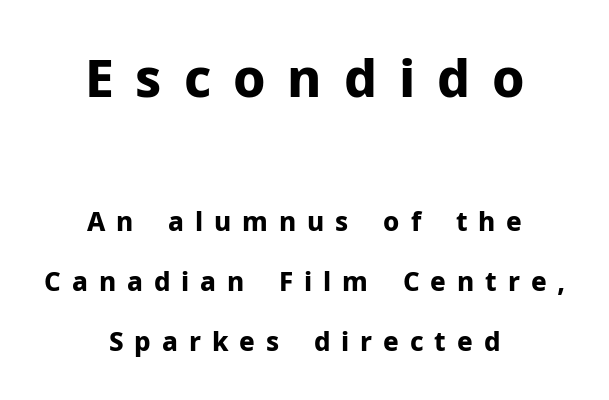
The image shows 52 px bold sans-serif type, upright; set centered, loose line spacing (2.31x), unusually wide letter spacing (+0.42 em), not underlined; the first (top) block is 2.0x larger; low stroke contrast and a medium x-height.
